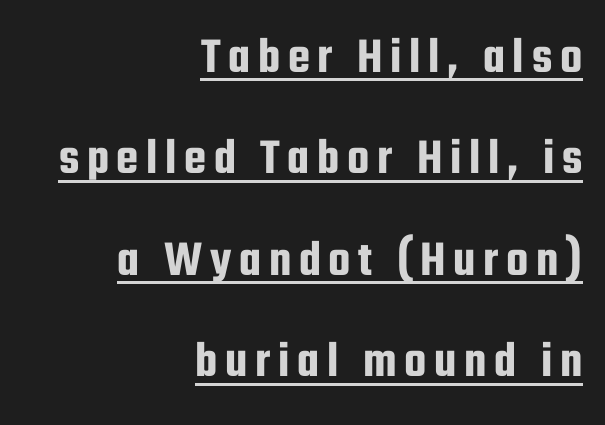
{"serif": "no", "italic": "no", "width": "condensed", "stroke_contrast": "low", "x_height": "medium", "monospaced": "no", "underline": "yes", "align": "right", "line_spacing": "loose", "line_spacing_ratio": 1.99, "glyph_px": 51}
